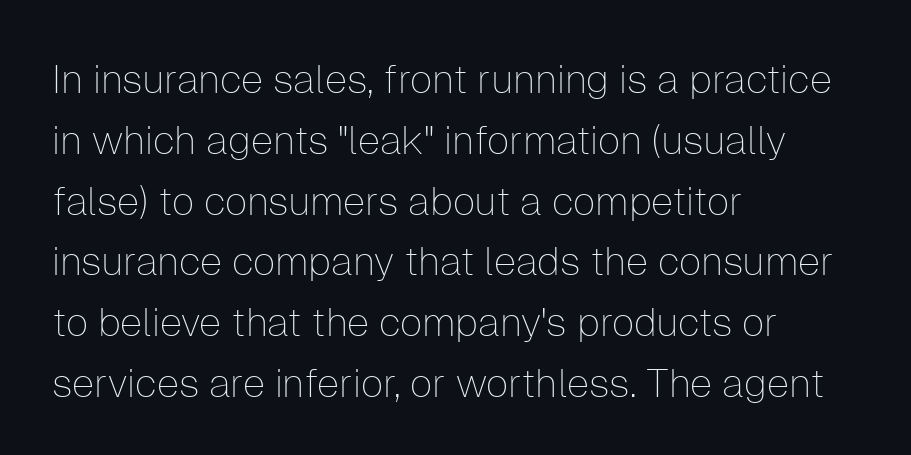
The image shows 40 px thin sans-serif type, upright; set left-aligned, normal line spacing (1.52x), normal letter spacing, not underlined; low stroke contrast and a medium x-height.
